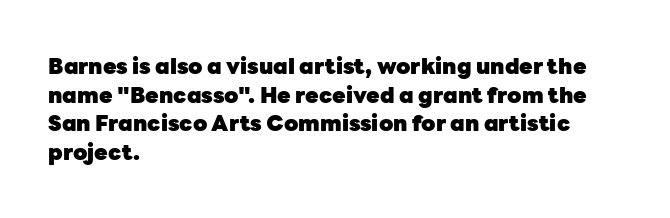
{"italic": "no", "bold": "yes", "underline": "no", "align": "left", "line_spacing": "normal", "line_spacing_ratio": 1.3, "letter_spacing": "normal", "letter_spacing_em": 0.0, "glyph_px": 22}
